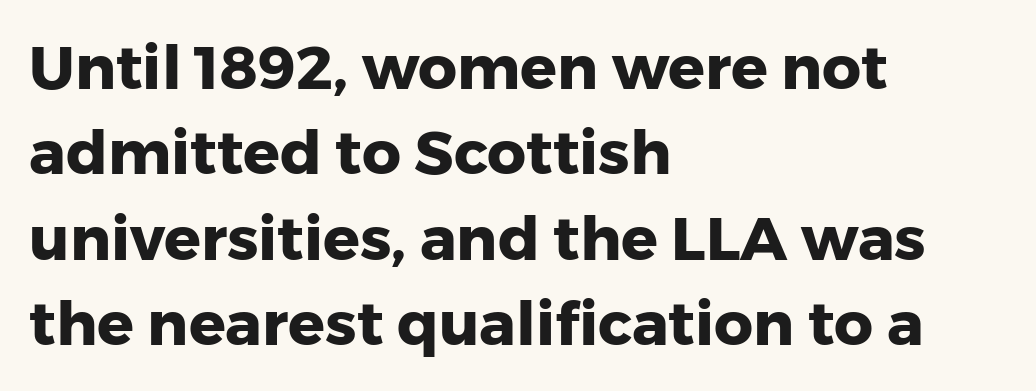
The image shows 61 px heavy sans-serif type, upright; set left-aligned, normal line spacing (1.4x), normal letter spacing, not underlined; low stroke contrast and a medium x-height.
